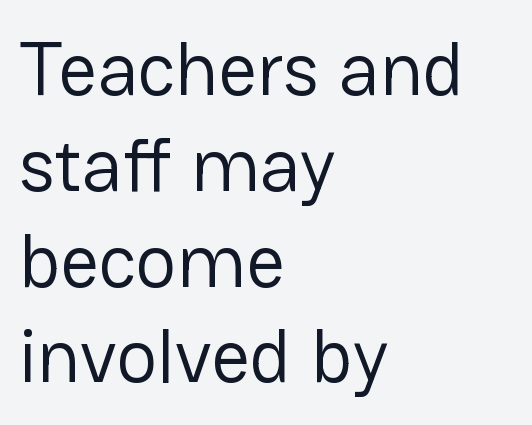
Quick note: underline off. Summary of weight: not heavy and not bold. Unlike a traditional serif, this face leaves its strokes unadorned. In terms of posture, this sample is upright. Tracking value appears to be zero — textbook default spacing.
